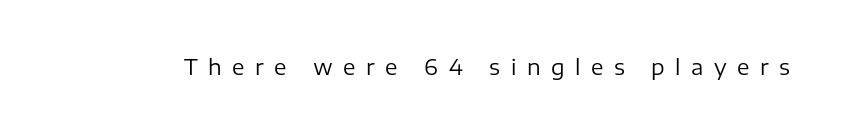
{"italic": "no", "bold": "no", "underline": "no", "letter_spacing": "wide", "letter_spacing_em": 0.5, "glyph_px": 21}
